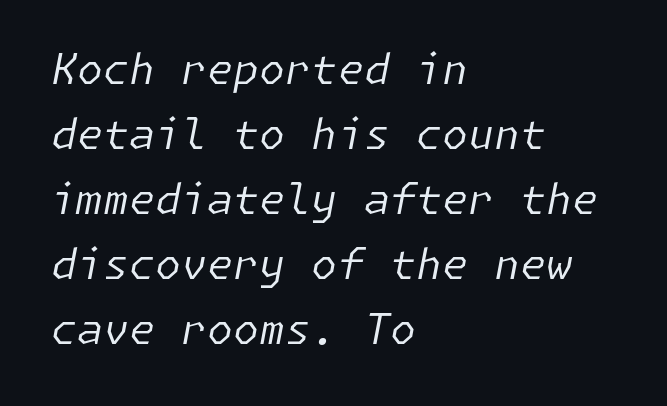
{"italic": "yes", "lean": "right", "slant_degrees": 11, "bold": "no", "weight": "regular", "width": "normal", "stroke_contrast": "low", "x_height": "medium", "underline": "no", "align": "left", "line_spacing": "normal", "line_spacing_ratio": 1.55, "letter_spacing": "normal", "letter_spacing_em": 0.0, "glyph_px": 42}
